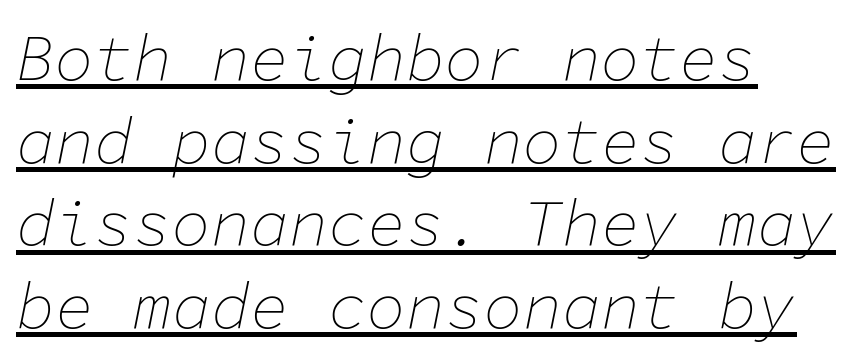
Visually the block forms a straight wall on the left and a jagged coastline on the right. The letterforms sit at book weight or below. Look at the tracking — it's just the regular setting, nothing added. Horizontal bands of white between lines are of average thickness.
